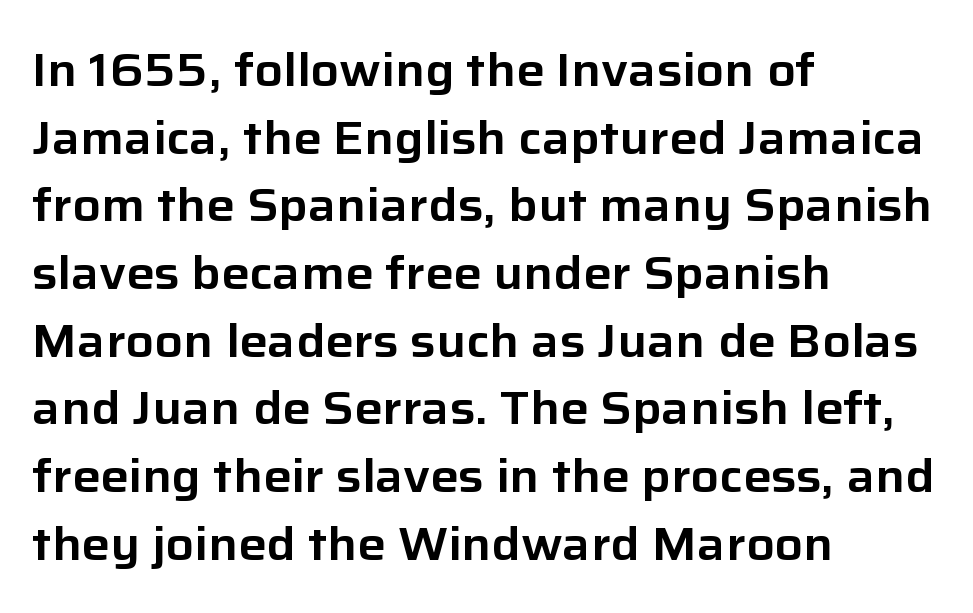
The image shows 47 px sans-serif type, upright; set left-aligned, normal line spacing (1.44x), normal letter spacing, not underlined; low stroke contrast and a medium x-height.
